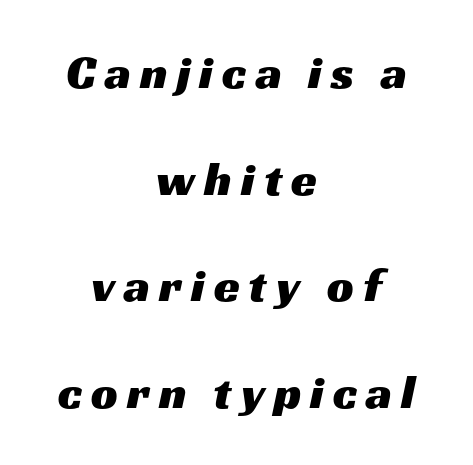
{"serif": "no", "width": "wide", "stroke_contrast": "medium", "x_height": "medium", "monospaced": "no", "underline": "no", "align": "center", "line_spacing": "loose", "line_spacing_ratio": 2.27, "glyph_px": 47}
